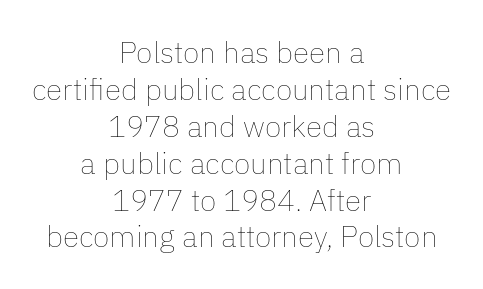
Is the block centered? Yes — each line is placed symmetrically about the middle. These lines are rendered in a variable-pitch font. Letter spacing: default. Posture: upright roman. Check under the words: just untouched page.
